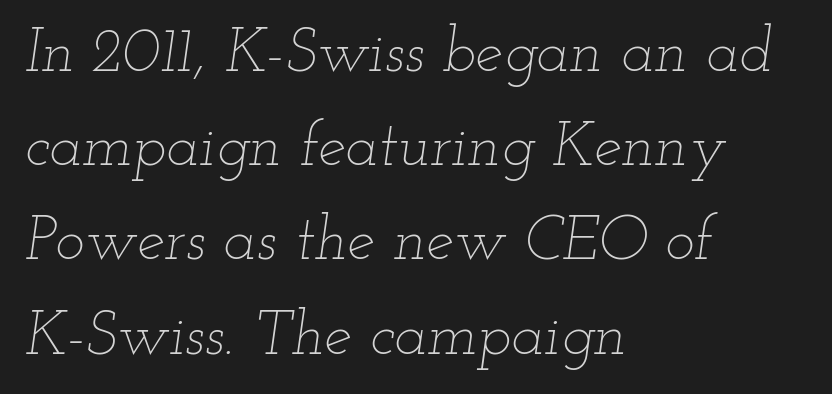
{"italic": "yes", "lean": "right", "slant_degrees": 12, "bold": "no", "weight": "thin", "width": "wide", "stroke_contrast": "low", "x_height": "small", "monospaced": "no", "underline": "no", "align": "left", "line_spacing": "normal", "line_spacing_ratio": 1.52, "letter_spacing": "normal", "letter_spacing_em": 0.0, "glyph_px": 62}
